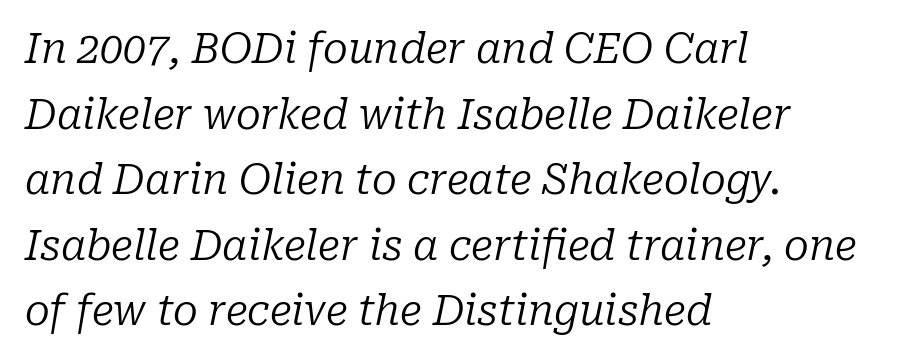
The image shows 41 px regular-weight serif type, italic (leaning right); set left-aligned, normal line spacing (1.6x), normal letter spacing, not underlined; low stroke contrast and a medium x-height.
